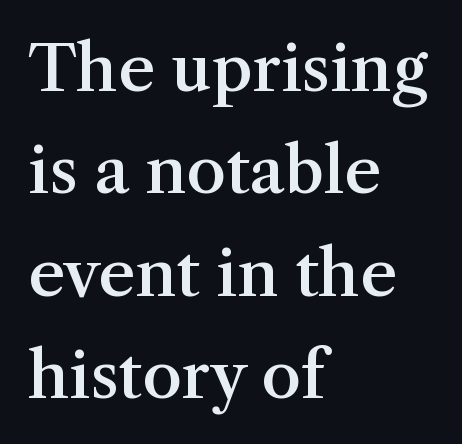
This sample has the flowing, uneven cadence of proportional lettering. What kind of face is this? One with serifs. Compared with an ordinary text face, these strokes are moderately heavier — a semibold. The line-height multiplier appears to be the usual default. Descender tails drop into unmarked territory. The lettering stays uniformly vertical, giving the passage a roman look.
